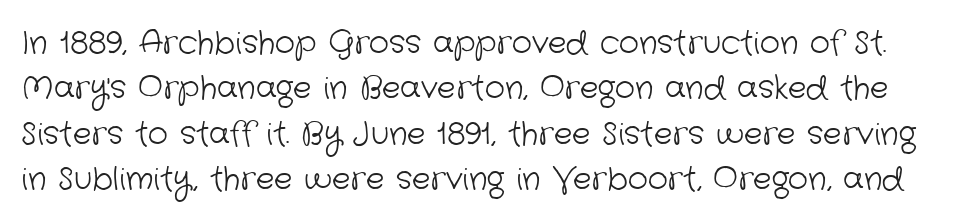
{"serif": "no", "bold": "no", "weight": "light", "width": "normal", "stroke_contrast": "low", "x_height": "medium", "monospaced": "no", "underline": "no", "line_spacing": "normal", "line_spacing_ratio": 1.46, "letter_spacing": "normal", "letter_spacing_em": 0.0, "glyph_px": 31}
